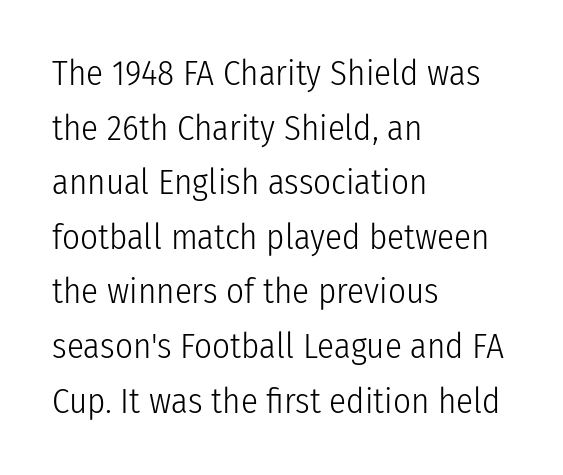
Q: Is the text bold? A: No.
Q: Is the text italic (slanted)? A: No, it is upright.
Q: Is the typeface a serif or a sans-serif typeface? A: Sans-serif.
Q: Is the text underlined? A: No.
Q: How is the paragraph aligned? A: Left-aligned.
Q: Is the spacing between letters normal or unusually wide? A: Normal.
Q: Is the spacing between lines tight, normal or loose? A: Normal.
Q: Width (condensed, normal, or wide)? A: Condensed.
Q: Stroke contrast? A: Low.
Q: x-height? A: Medium.
Q: Monospaced? A: No.
